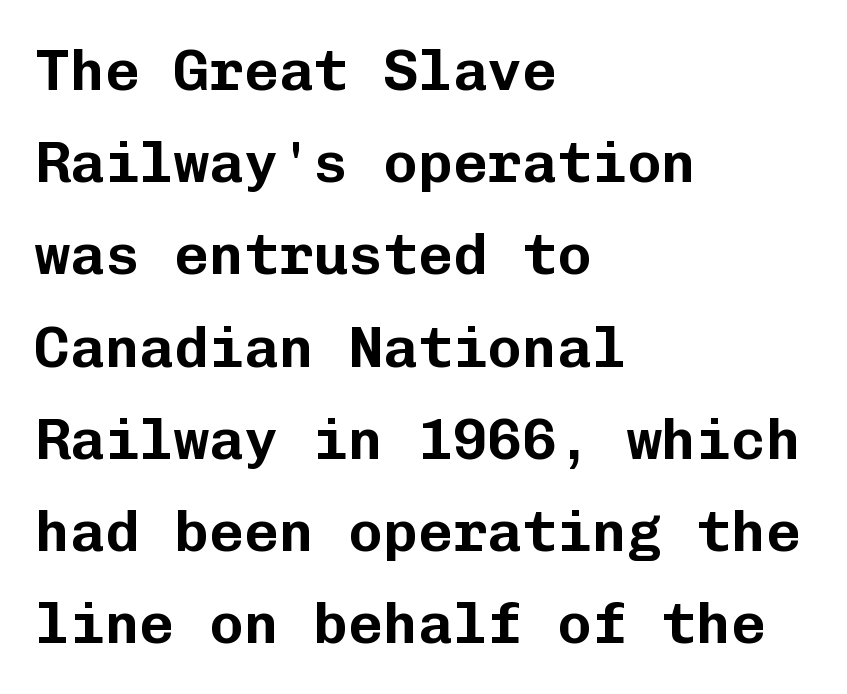
Any mark beneath the type? The region is blank. These lines are rendered in a fixed-pitch font. Is the letter spacing exaggerated? No — it looks like the ordinary default. Leading: standard. Does the lettering tilt? It doesn't — this is upright.
